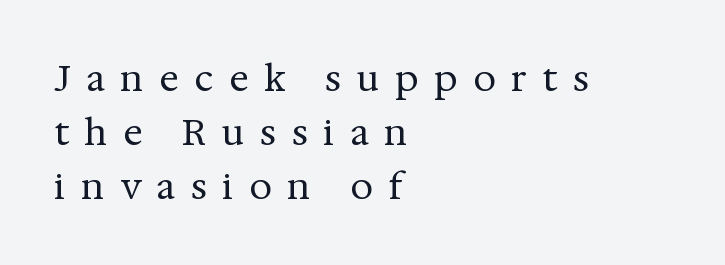
The glyphs are unaccompanied by any horizontal stroke below them. Observe the serifs anchoring each vertical stroke in this sample. Does the lettering tilt? It doesn't — this is upright. Bold? No — there's no thickening of the strokes.
